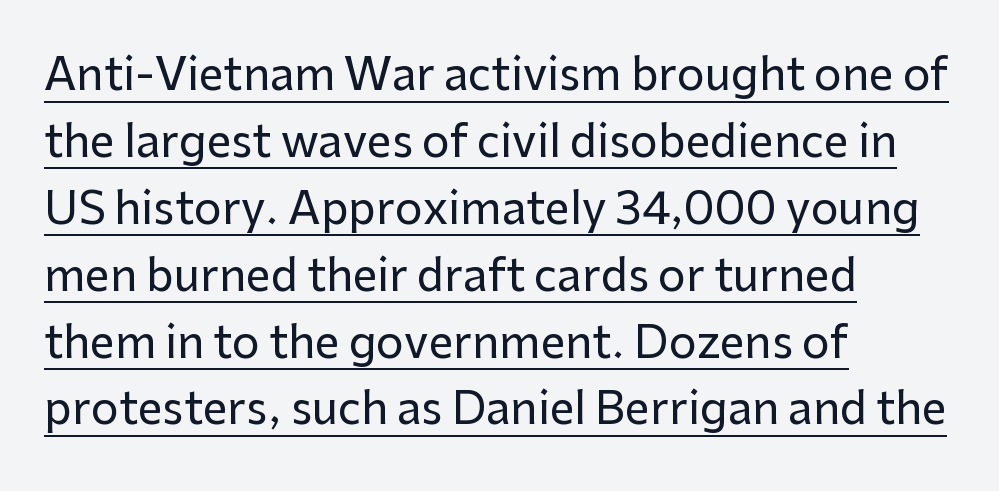
Q: Is the text italic (slanted)? A: No, it is upright.
Q: Is the typeface a serif or a sans-serif typeface? A: Sans-serif.
Q: Is the text underlined? A: Yes.
Q: How is the paragraph aligned? A: Left-aligned.
Q: Is the spacing between letters normal or unusually wide? A: Normal.
Q: Is the spacing between lines tight, normal or loose? A: Normal.
Q: Width (condensed, normal, or wide)? A: Normal.
Q: Stroke contrast? A: Low.
Q: x-height? A: Medium.
Q: Monospaced? A: No.
